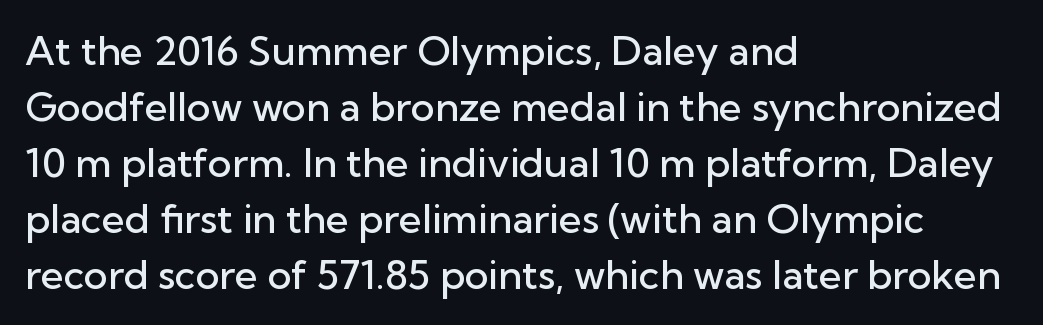
The image shows 40 px semibold sans-serif type, upright; set left-aligned, normal line spacing (1.4x), normal letter spacing, not underlined; low stroke contrast and a medium x-height.
